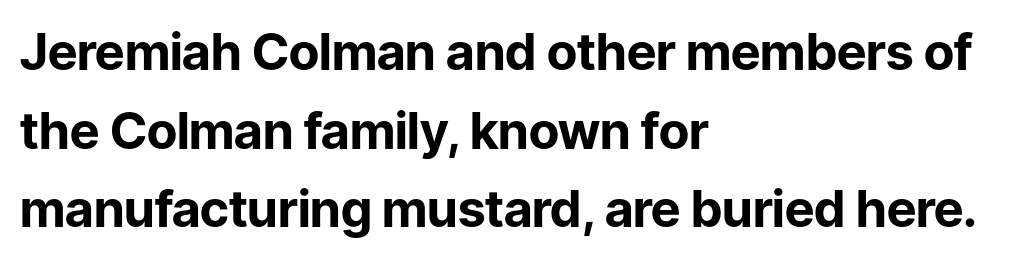
{"serif": "no", "italic": "no", "bold": "yes", "weight": "bold", "width": "normal", "stroke_contrast": "low", "x_height": "medium", "monospaced": "no", "underline": "no", "align": "left", "line_spacing": "normal", "line_spacing_ratio": 1.54, "letter_spacing": "normal", "letter_spacing_em": 0.0, "glyph_px": 51}
